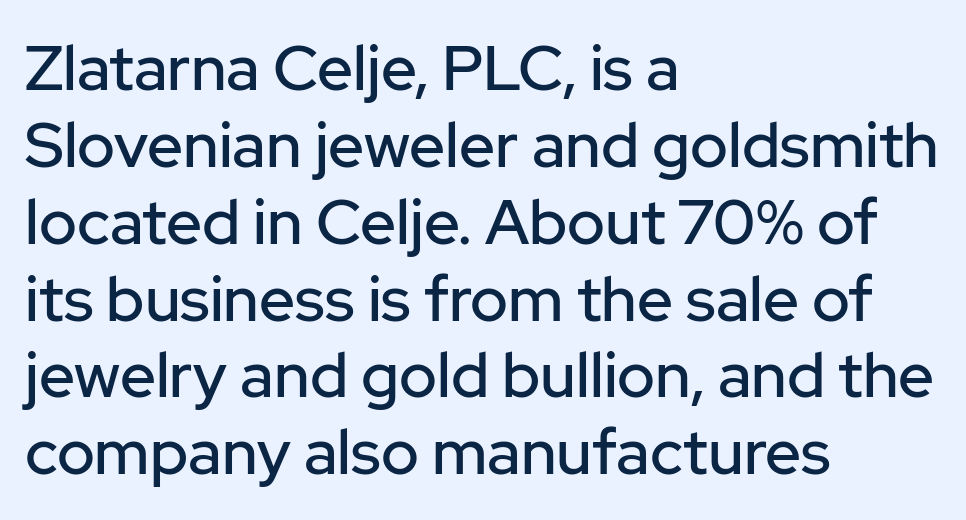
The image shows 63 px sans-serif type, upright; set left-aligned, line spacing 1.22x, normal letter spacing, not underlined; low stroke contrast and a medium x-height.
